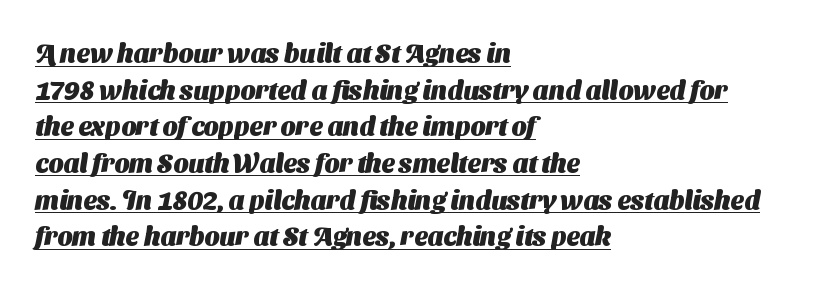
The image shows 26 px bold type; set left-aligned, normal line spacing (1.41x), normal letter spacing, underlined.
